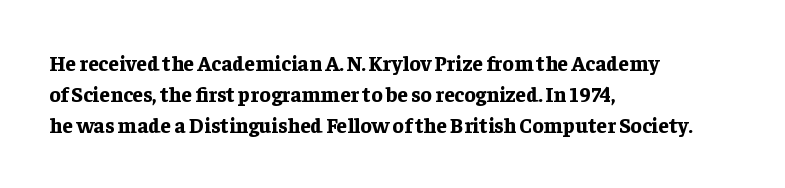
{"italic": "no", "bold": "yes", "underline": "no", "align": "left", "line_spacing": "normal", "line_spacing_ratio": 1.48, "letter_spacing": "normal", "letter_spacing_em": 0.0, "glyph_px": 21}
